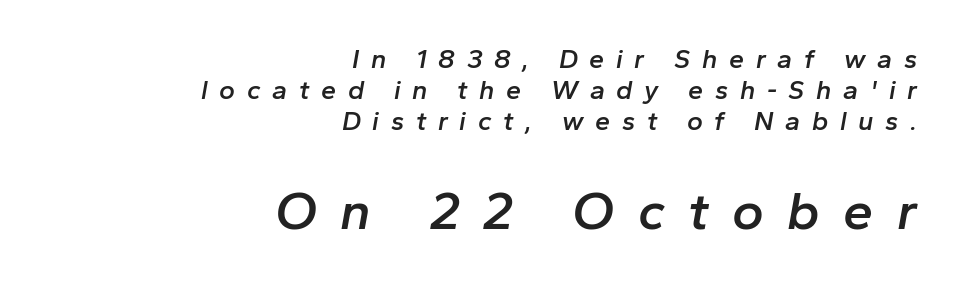
The image shows 54 px semibold type, italic (leaning right); set right-aligned, tight line spacing (1.14x), unusually wide letter spacing (+0.43 em), not underlined; the second (bottom) block is 2.0x larger; low stroke contrast and a medium x-height.
